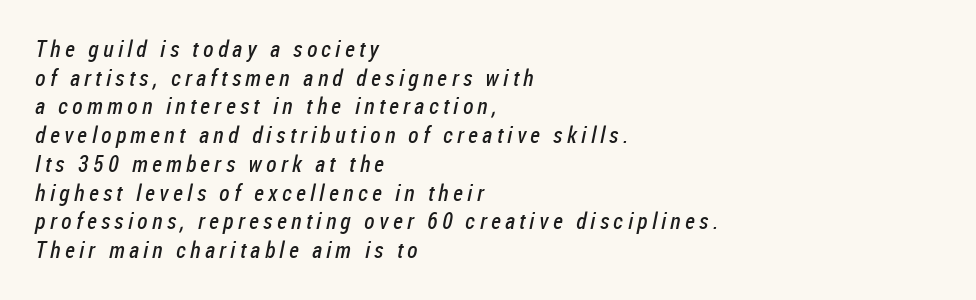
Q: Is the text bold? A: No.
Q: Is the text underlined? A: No.
Q: How is the paragraph aligned? A: Left-aligned.
Q: Is the spacing between lines tight, normal or loose? A: Normal.
